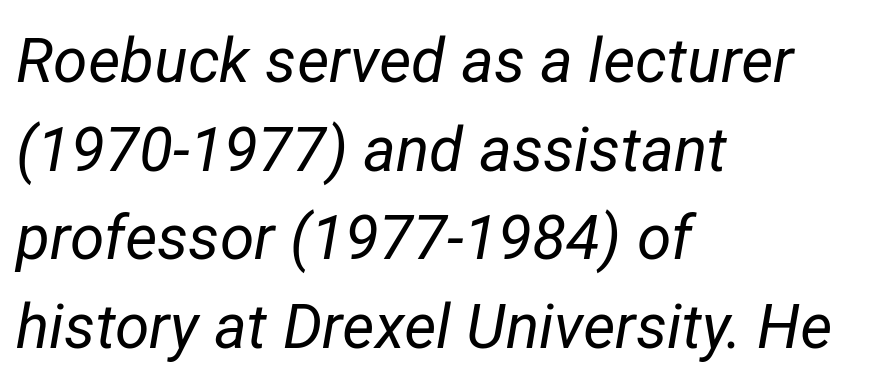
{"italic": "yes", "lean": "right", "slant_degrees": 12, "bold": "no", "weight": "regular", "width": "normal", "stroke_contrast": "low", "x_height": "medium", "monospaced": "no", "underline": "no", "align": "left", "line_spacing": "normal", "line_spacing_ratio": 1.43, "letter_spacing": "normal", "letter_spacing_em": 0.0, "glyph_px": 62}
